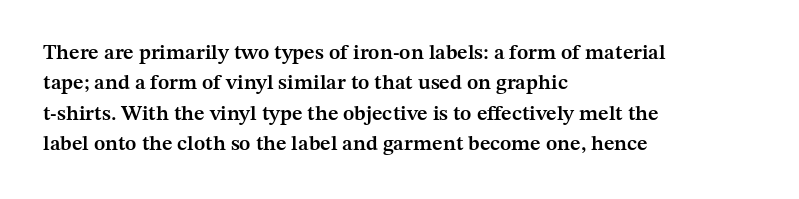
Q: Is the text bold? A: Semi-bold.
Q: Is the text italic (slanted)? A: No, it is upright.
Q: Is the text underlined? A: No.
Q: How is the paragraph aligned? A: Left-aligned.
Q: Is the spacing between letters normal or unusually wide? A: Normal.
Q: Is the spacing between lines tight, normal or loose? A: Normal.
